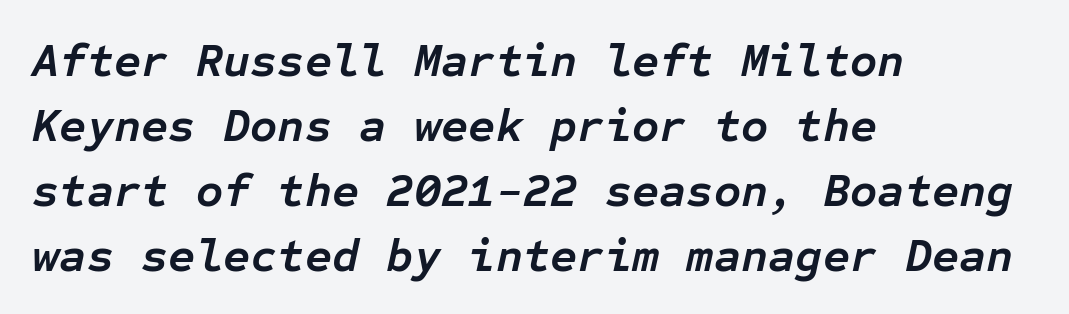
The image shows 47 px semibold type, italic (leaning right), monospaced; set left-aligned, normal line spacing (1.38x), normal letter spacing, not underlined; low stroke contrast and a medium x-height.
